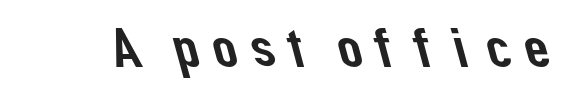
Q: Is the typeface a serif or a sans-serif typeface? A: Sans-serif.
Q: Is the text underlined? A: No.
Q: Width (condensed, normal, or wide)? A: Normal.
Q: Stroke contrast? A: Low.
Q: x-height? A: Medium.
Q: Monospaced? A: No.
